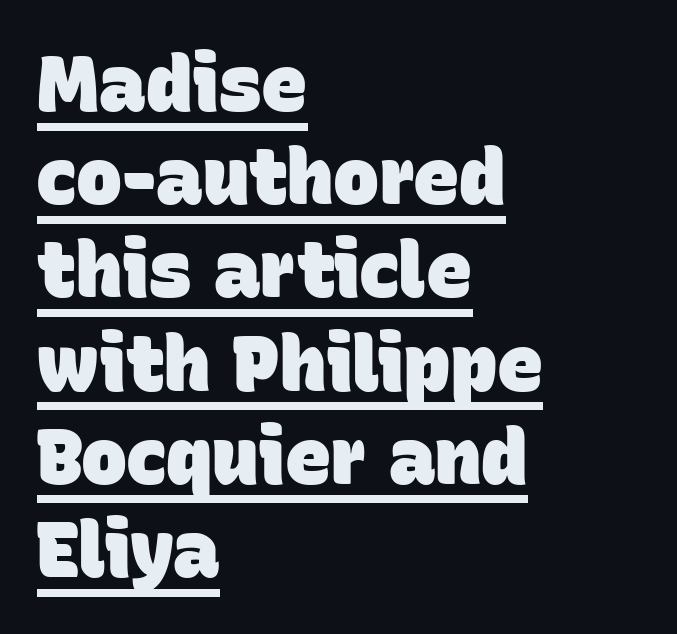
Nobody touched the tracking dial on this one. Descenders here cross a horizontal rule under the line. In terms of letterform style, serifs are entirely absent. Proportional: the letters do not fall into vertical columns. How heavy is the stroke? Heavy — this is a bold. The typesetter chose a ragged-right arrangement here.
